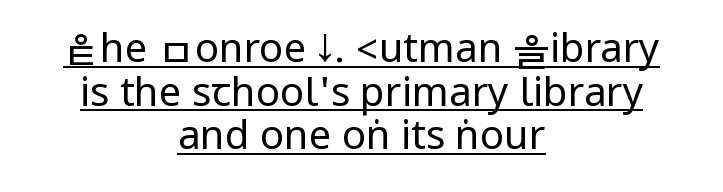
Summary of vertical rhythm: compact, with narrow interline spacing. One-word summary of the alignment: center. A typesetter would mark this as roman, not italic. Students, observe the line beneath the letters — that is underlining.
